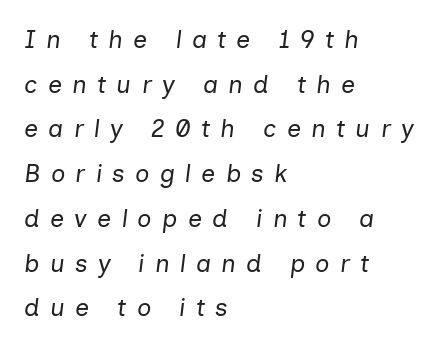
Observe the wide spacing: letters keep a clear distance from each other. Caption: multi-line text, flush left, ragged right. The characters are drawn with everyday or finer stroke widths. The glyphs look as if they've been sheared to an angle.
